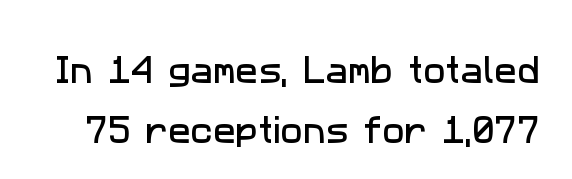
{"serif": "no", "width": "normal", "stroke_contrast": "low", "x_height": "medium", "monospaced": "no", "underline": "no", "line_spacing": "loose", "line_spacing_ratio": 2.01, "letter_spacing": "normal", "letter_spacing_em": 0.0, "glyph_px": 30}
